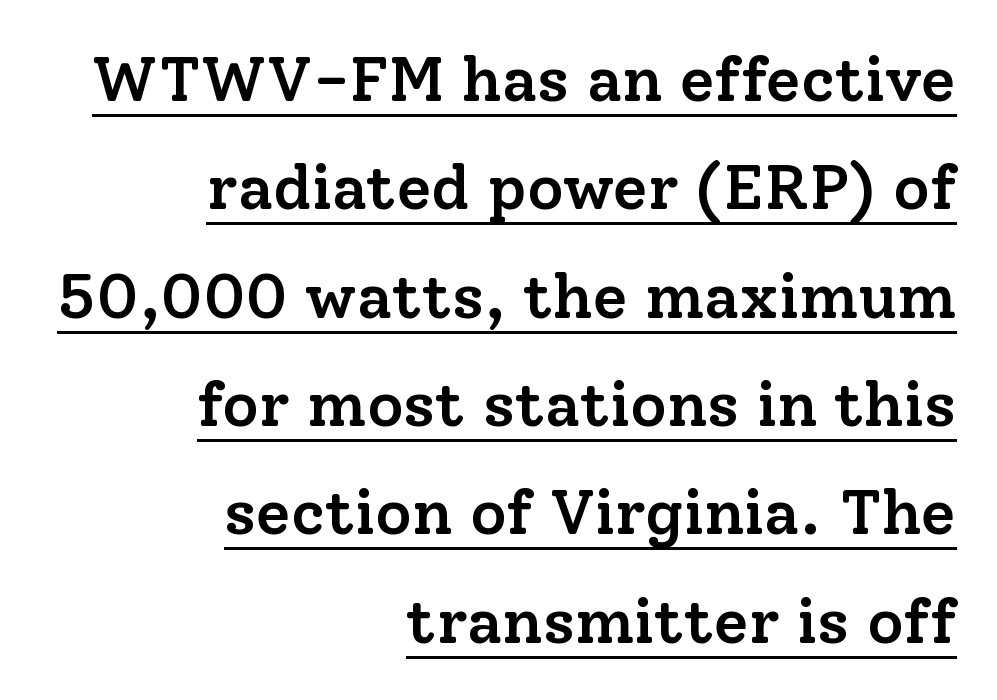
Q: Is the text bold? A: Semi-bold.
Q: Is the text italic (slanted)? A: No, it is upright.
Q: Is the typeface a serif or a sans-serif typeface? A: Serif.
Q: Is the text underlined? A: Yes.
Q: How is the paragraph aligned? A: Right-aligned.
Q: Is the spacing between letters normal or unusually wide? A: Normal.
Q: Width (condensed, normal, or wide)? A: Normal.
Q: Stroke contrast? A: Low.
Q: x-height? A: Medium.
Q: Monospaced? A: No.
